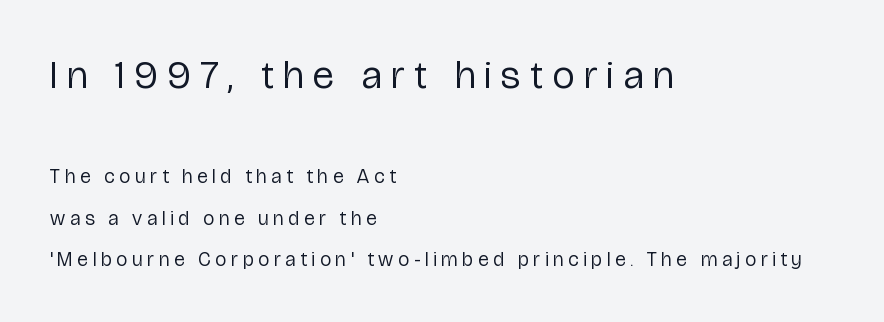
The image shows 40 px regular-weight, condensed sans-serif type, upright; set left-aligned, loose line spacing (2.06x), unusually wide letter spacing (+0.24 em), not underlined; the first (top) block is 2.0x larger; low stroke contrast and a medium x-height.
